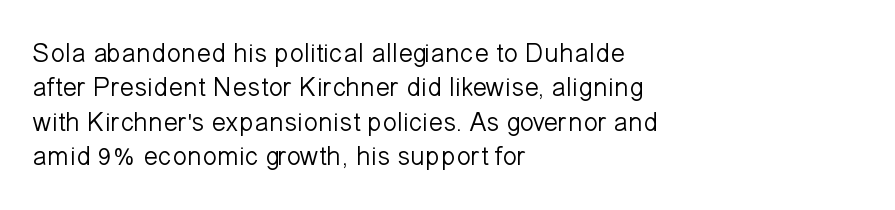
The image shows 27 px text type, upright; set left-aligned, normal line spacing (1.27x), normal letter spacing, not underlined.
